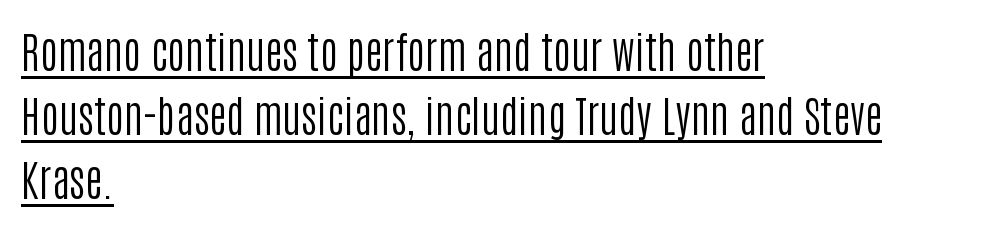
The image shows 43 px regular-weight, condensed sans-serif type, upright; set left-aligned, normal line spacing (1.49x), normal letter spacing, underlined; low stroke contrast and a large x-height.
